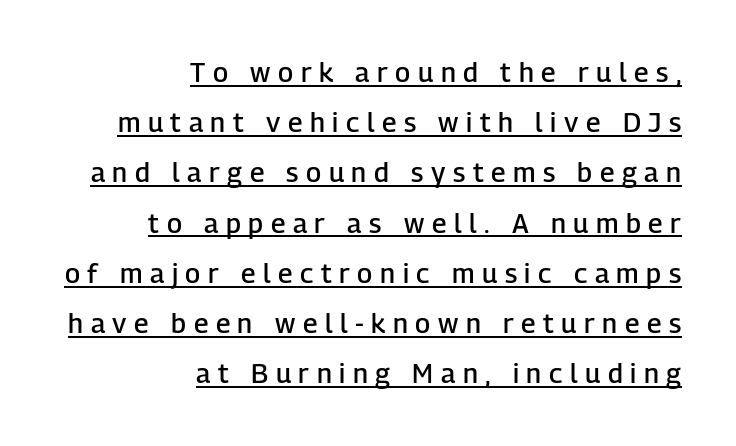
The axis of the letterforms is exactly vertical. A typesetter would call this heavily tracked-out type. Emphasis by weight is partial: semibold. A student would call this right alignment; a typographer would say flush right, rag left. Compared with undecorated copy, this sample adds a rule below the words.
